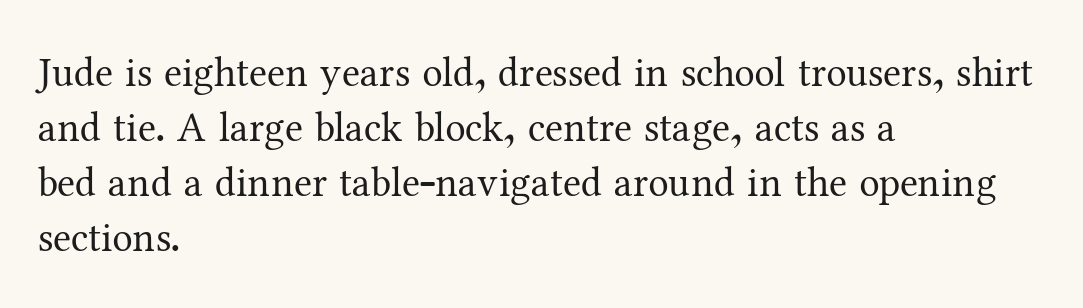
Q: Is the text bold? A: No.
Q: Is the text italic (slanted)? A: No, it is upright.
Q: Is the typeface a serif or a sans-serif typeface? A: Serif.
Q: Is the text underlined? A: No.
Q: How is the paragraph aligned? A: Left-aligned.
Q: Is the spacing between letters normal or unusually wide? A: Normal.
Q: Is the spacing between lines tight, normal or loose? A: Normal.
Q: Width (condensed, normal, or wide)? A: Normal.
Q: Stroke contrast? A: Medium.
Q: x-height? A: Medium.
Q: Monospaced? A: No.
